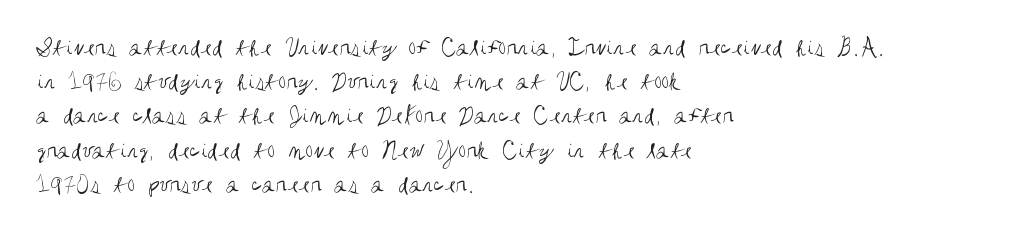
Q: Is the text bold? A: No.
Q: Is the text underlined? A: No.
Q: How is the paragraph aligned? A: Left-aligned.
Q: Is the spacing between letters normal or unusually wide? A: Normal.
Q: Is the spacing between lines tight, normal or loose? A: Normal.
